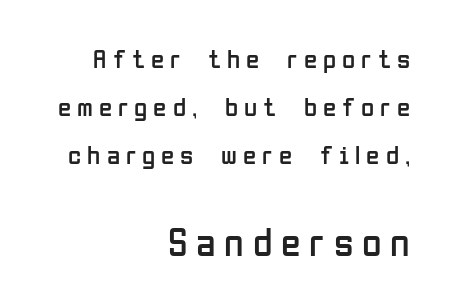
Q: Is the text bold? A: No.
Q: Is the text italic (slanted)? A: No, it is upright.
Q: Is the typeface a serif or a sans-serif typeface? A: Sans-serif.
Q: Is the text underlined? A: No.
Q: How is the paragraph aligned? A: Right-aligned.
Q: Is the spacing between letters normal or unusually wide? A: Unusually wide.
Q: Which block of text is set in a larger size, the first (top) or the second (bottom)? A: The second (bottom) one.
Q: Width (condensed, normal, or wide)? A: Condensed.
Q: Stroke contrast? A: Low.
Q: x-height? A: Medium.
Q: Monospaced? A: No.
